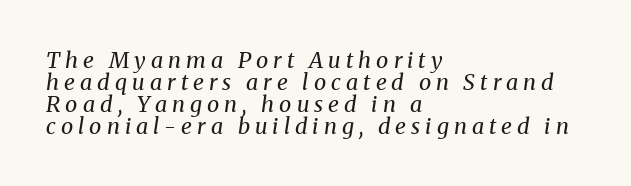
Nobody drew a line under any word here. Look at the tracking — it's clearly loosened, letters drifting apart. The block of text is dense from top to bottom, with scant space between rows. Line starts are locked; line ends wander. The axis of the letterforms is tilted away from vertical.
